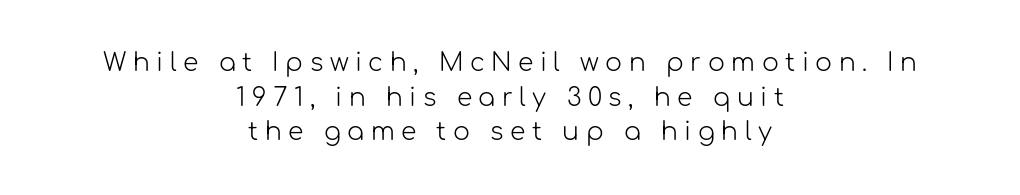
Q: Is the text bold? A: No.
Q: Is the text italic (slanted)? A: No, it is upright.
Q: Is the text underlined? A: No.
Q: How is the paragraph aligned? A: Centered.
Q: Is the spacing between letters normal or unusually wide? A: Unusually wide.
Q: Is the spacing between lines tight, normal or loose? A: Normal.
